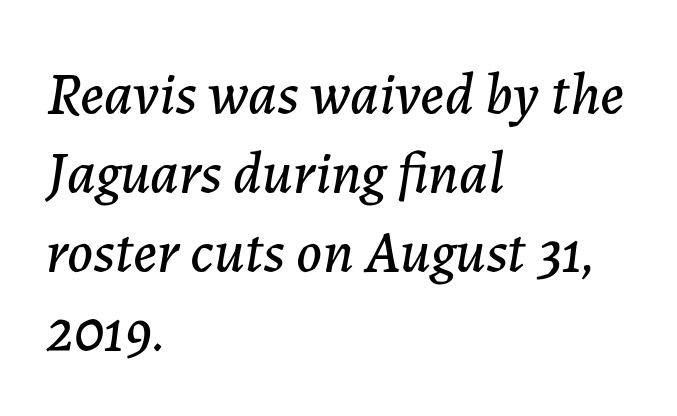
Only glyphs here, with clear space below each row. Is this a fixed-width face? No — the glyphs have proportional, varying widths. Compared with ordinary roman type, these characters are visibly tilted. Teacher's note: observe the even left margin — that is flush-left alignment. The vertical gap from one line to the next is medium.
